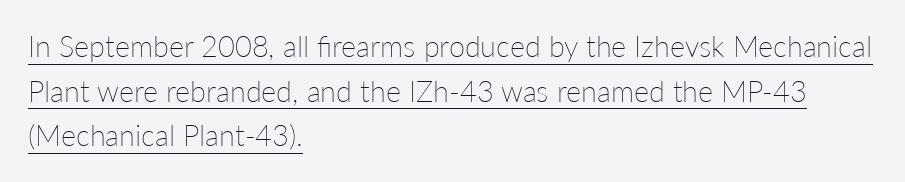
Q: Is the text bold? A: No.
Q: Is the text italic (slanted)? A: No, it is upright.
Q: Is the text underlined? A: Yes.
Q: How is the paragraph aligned? A: Left-aligned.
Q: Is the spacing between letters normal or unusually wide? A: Normal.
Q: Is the spacing between lines tight, normal or loose? A: Normal.
Q: Width (condensed, normal, or wide)? A: Normal.
Q: Stroke contrast? A: Low.
Q: x-height? A: Medium.
Q: Monospaced? A: No.
